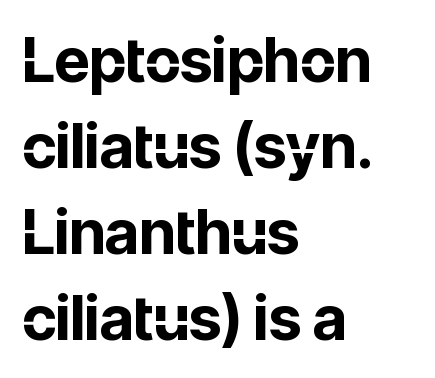
Q: Is the text bold? A: Yes.
Q: Is the text italic (slanted)? A: No, it is upright.
Q: Is the typeface a serif or a sans-serif typeface? A: Sans-serif.
Q: Is the text underlined? A: No.
Q: How is the paragraph aligned? A: Left-aligned.
Q: Is the spacing between letters normal or unusually wide? A: Normal.
Q: Is the spacing between lines tight, normal or loose? A: Normal.
Q: Width (condensed, normal, or wide)? A: Normal.
Q: Stroke contrast? A: Low.
Q: x-height? A: Medium.
Q: Monospaced? A: No.
